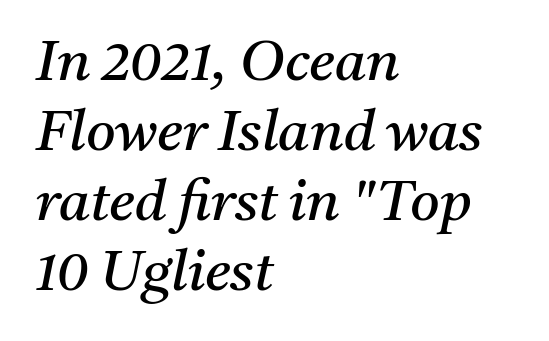
Q: Is the text bold? A: No.
Q: Is the text italic (slanted)? A: Yes, it leans right by about 11 degrees.
Q: Is the typeface a serif or a sans-serif typeface? A: Serif.
Q: Is the text underlined? A: No.
Q: How is the paragraph aligned? A: Left-aligned.
Q: Is the spacing between letters normal or unusually wide? A: Normal.
Q: Width (condensed, normal, or wide)? A: Normal.
Q: Stroke contrast? A: Medium.
Q: x-height? A: Medium.
Q: Monospaced? A: No.
